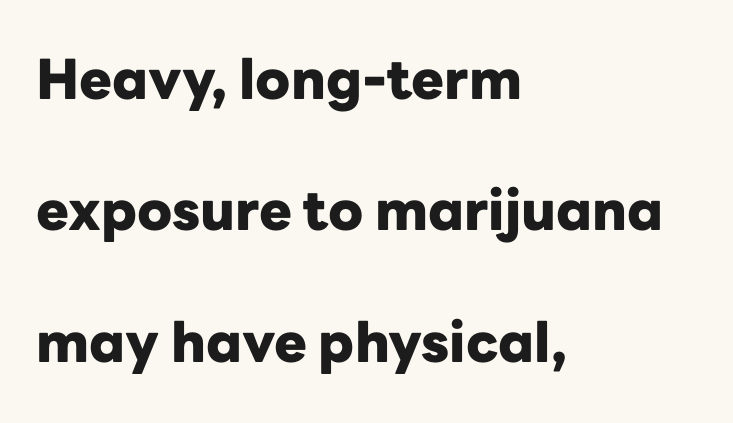
Q: Is the text bold? A: Yes.
Q: Is the text italic (slanted)? A: No, it is upright.
Q: Is the typeface a serif or a sans-serif typeface? A: Sans-serif.
Q: Is the text underlined? A: No.
Q: How is the paragraph aligned? A: Left-aligned.
Q: Is the spacing between letters normal or unusually wide? A: Normal.
Q: Is the spacing between lines tight, normal or loose? A: Loose.
Q: Width (condensed, normal, or wide)? A: Normal.
Q: Stroke contrast? A: Low.
Q: x-height? A: Medium.
Q: Monospaced? A: No.
